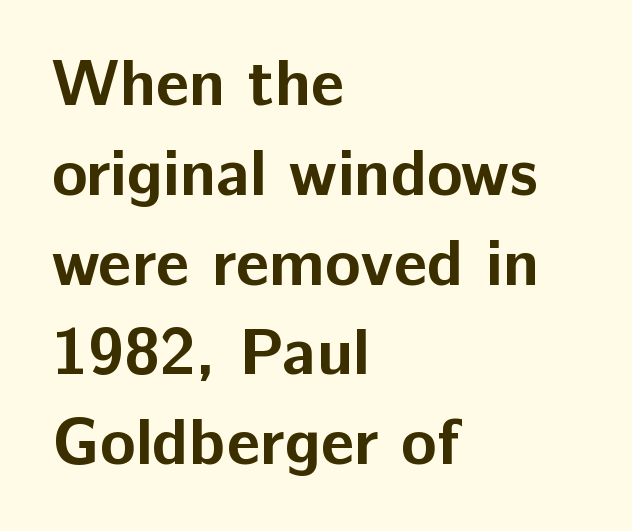
Q: Is the text bold? A: Yes.
Q: Is the text italic (slanted)? A: No, it is upright.
Q: Is the typeface a serif or a sans-serif typeface? A: Sans-serif.
Q: Is the text underlined? A: No.
Q: How is the paragraph aligned? A: Left-aligned.
Q: Is the spacing between letters normal or unusually wide? A: Normal.
Q: Is the spacing between lines tight, normal or loose? A: Normal.
Q: Width (condensed, normal, or wide)? A: Normal.
Q: Stroke contrast? A: Low.
Q: x-height? A: Medium.
Q: Monospaced? A: No.
